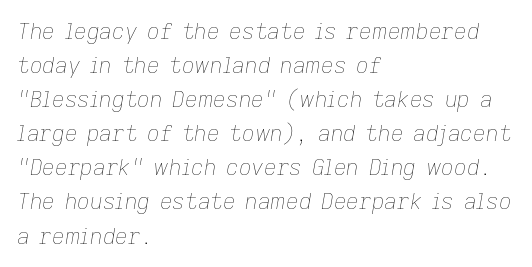
{"italic": "yes", "lean": "right", "slant_degrees": 9, "bold": "no", "underline": "no", "align": "left", "line_spacing": "normal", "line_spacing_ratio": 1.55, "letter_spacing": "normal", "letter_spacing_em": 0.0, "glyph_px": 22}
